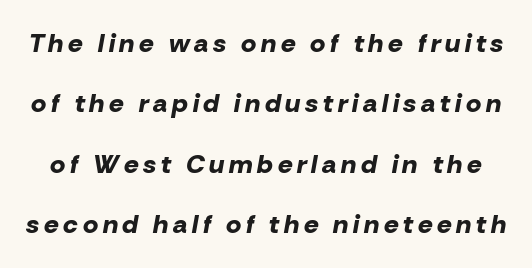
Honestly, the rows look like they've been pulled way apart. Just letters on the line, the space beneath them empty. Observe the lean: these are italic letterforms. The passage shown is emphatically bold.
